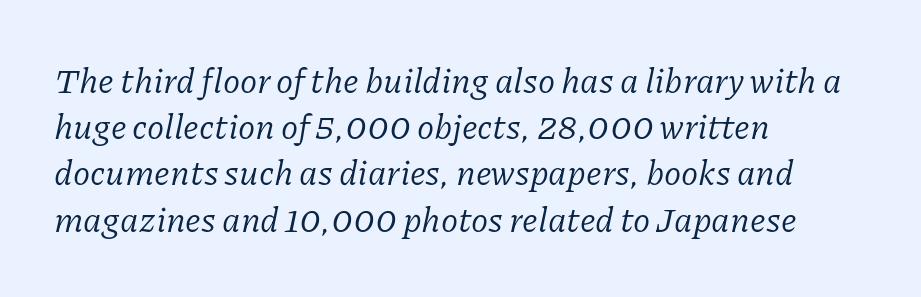
You could call the tracking neutral — neither tight nor loose. Caption: multi-line text, flush left, ragged right. Stem width sits at or under what a default text font uses. Serifs: yes, visible at the terminals of the letterforms. Rows of type keep a routine distance in the vertical direction. Clear beneath every line of the passage.
